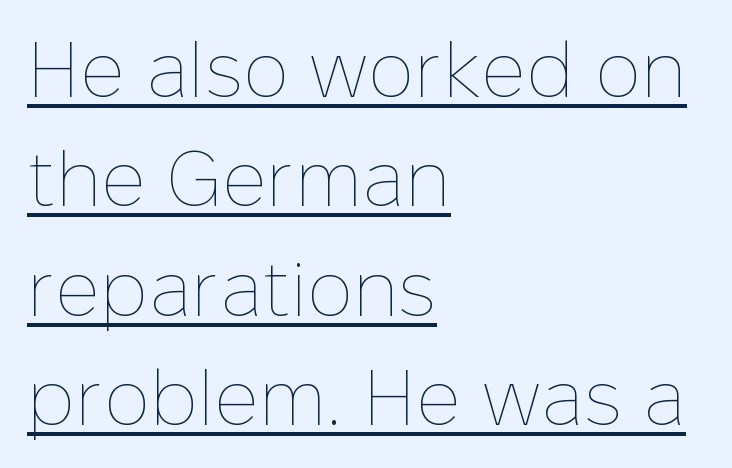
{"italic": "no", "bold": "no", "weight": "thin", "width": "normal", "stroke_contrast": "low", "x_height": "medium", "monospaced": "no", "underline": "yes", "align": "left", "line_spacing": "normal", "line_spacing_ratio": 1.42, "letter_spacing": "normal", "letter_spacing_em": 0.0, "glyph_px": 77}
